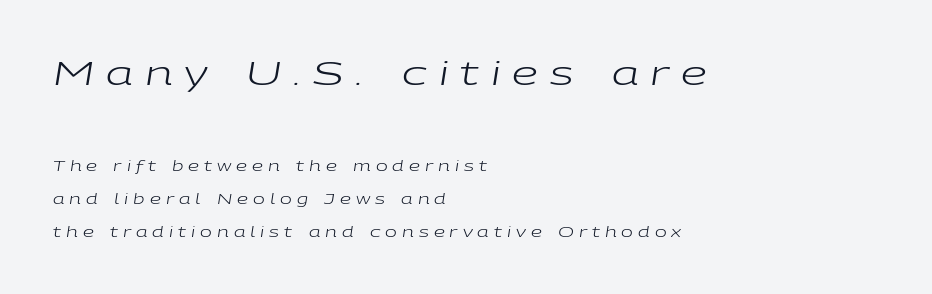
The image shows 33 px regular-weight, wide type, italic (leaning right); set left-aligned, loose line spacing (2.35x), unusually wide letter spacing (+0.36 em), not underlined; the first (top) block is 2.36x larger; low stroke contrast and a medium x-height.
